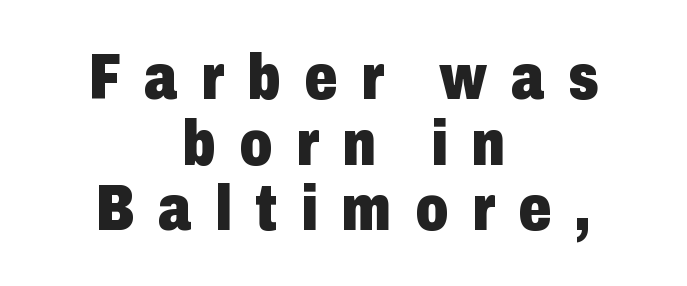
The image shows 65 px heavy, condensed sans-serif type, upright; set centered, tight line spacing (1.01x), unusually wide letter spacing (+0.36 em), not underlined; low stroke contrast and a medium x-height.
